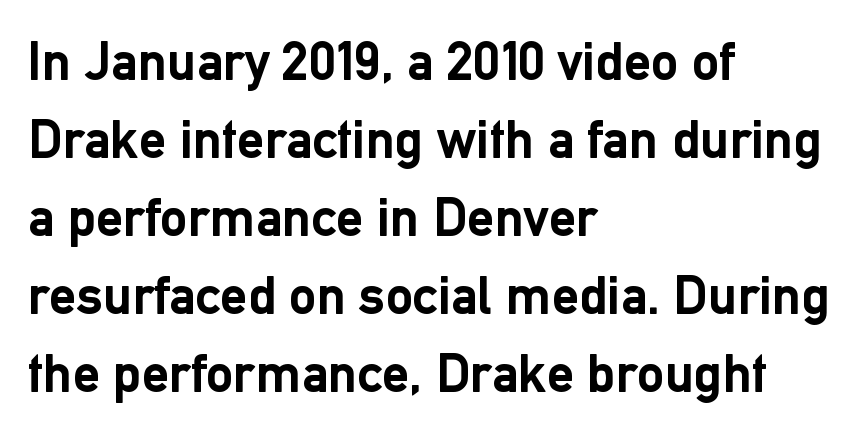
{"serif": "no", "italic": "no", "bold": "yes", "weight": "semibold", "width": "normal", "stroke_contrast": "low", "x_height": "medium", "monospaced": "no", "underline": "no", "align": "left", "line_spacing": "normal", "line_spacing_ratio": 1.42, "letter_spacing": "normal", "letter_spacing_em": 0.0, "glyph_px": 55}
